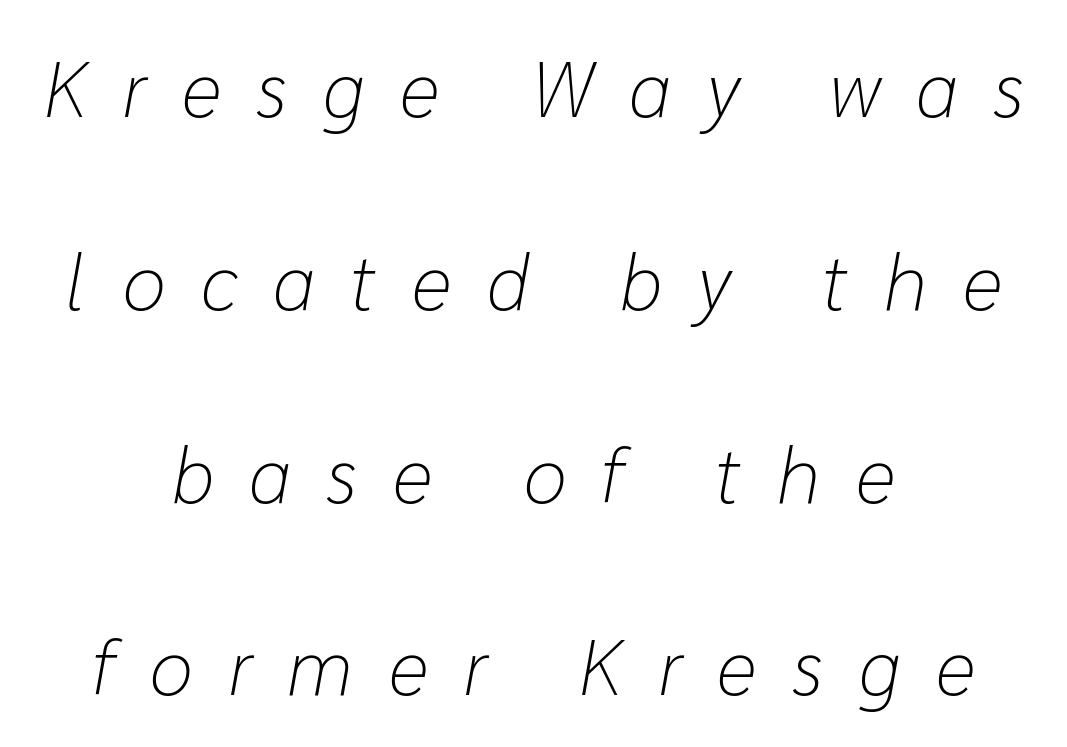
The image shows 79 px light type, italic (leaning right); set centered, loose line spacing (2.44x), unusually wide letter spacing (+0.45 em), not underlined; low stroke contrast and a medium x-height.
